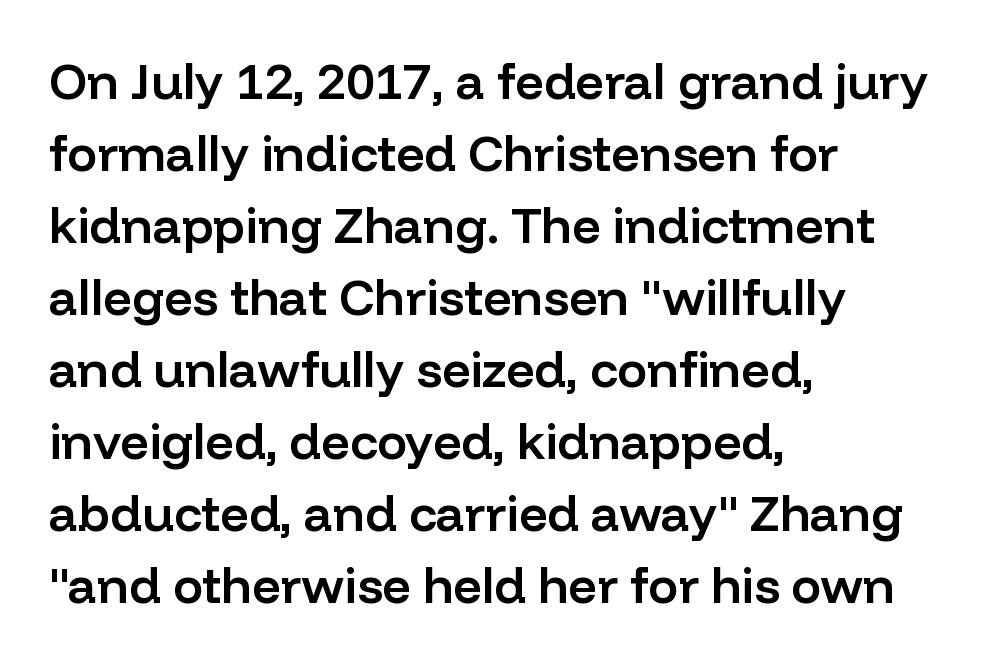
Q: Is the text bold? A: Semi-bold.
Q: Is the text italic (slanted)? A: No, it is upright.
Q: Is the typeface a serif or a sans-serif typeface? A: Sans-serif.
Q: Is the text underlined? A: No.
Q: How is the paragraph aligned? A: Left-aligned.
Q: Is the spacing between letters normal or unusually wide? A: Normal.
Q: Is the spacing between lines tight, normal or loose? A: Normal.
Q: Width (condensed, normal, or wide)? A: Normal.
Q: Stroke contrast? A: Low.
Q: x-height? A: Medium.
Q: Monospaced? A: No.
